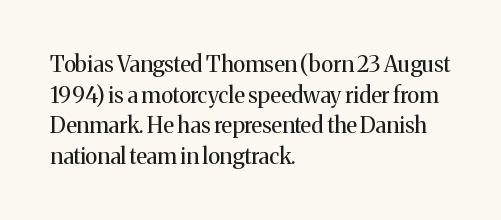
{"italic": "no", "bold": "no", "underline": "no", "align": "left", "line_spacing": "normal", "line_spacing_ratio": 1.39, "letter_spacing": "normal", "letter_spacing_em": 0.0, "glyph_px": 22}
